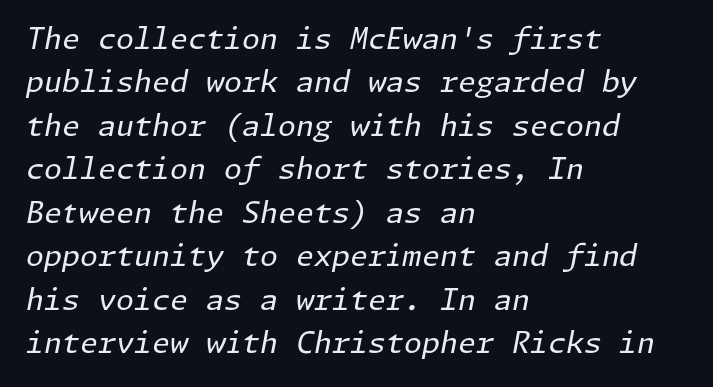
Short note: letters normally spaced. The setting favours the left margin, as ordinary paragraphs usually do. Weight: in the light-to-regular range. Each row of text sits above clean, open space. The passage shown stacks its lines at a standard gap. When letters slant like this, we call the style italic.
